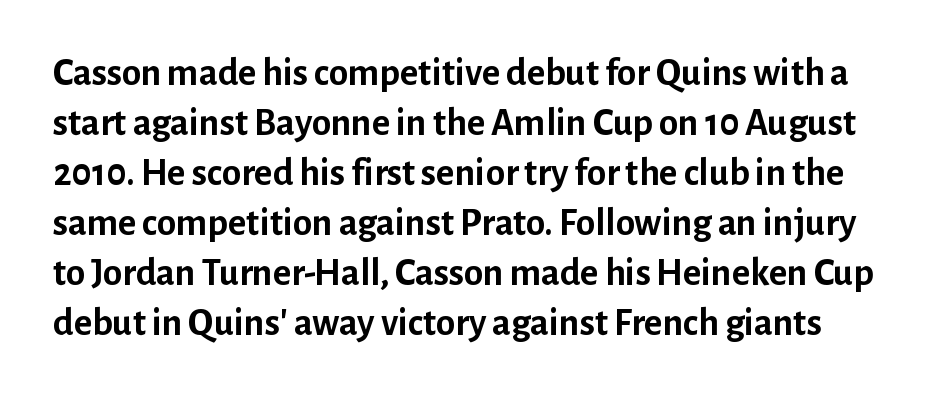
{"serif": "no", "italic": "no", "bold": "yes", "weight": "semibold", "width": "normal", "stroke_contrast": "low", "x_height": "medium", "monospaced": "no", "underline": "no", "line_spacing": "normal", "line_spacing_ratio": 1.28, "letter_spacing": "normal", "letter_spacing_em": 0.0, "glyph_px": 39}
